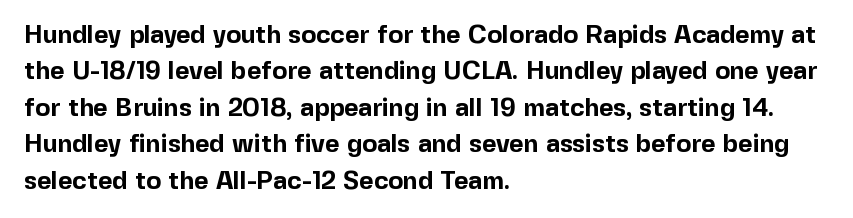
The letters are bold, with thick, heavy strokes. If you measured baseline to baseline, you'd find a middling distance. Posture: straight, roman, zero tilt. No word sits above an underline.
